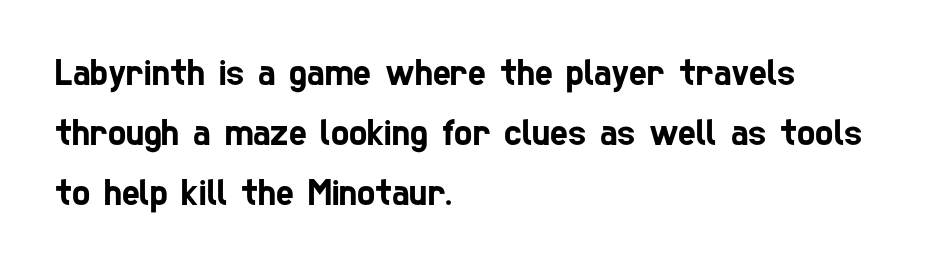
Q: Is the typeface a serif or a sans-serif typeface? A: Sans-serif.
Q: Is the text underlined? A: No.
Q: How is the paragraph aligned? A: Left-aligned.
Q: Is the spacing between letters normal or unusually wide? A: Normal.
Q: Is the spacing between lines tight, normal or loose? A: Normal.
Q: Width (condensed, normal, or wide)? A: Condensed.
Q: Stroke contrast? A: Low.
Q: x-height? A: Medium.
Q: Monospaced? A: No.
